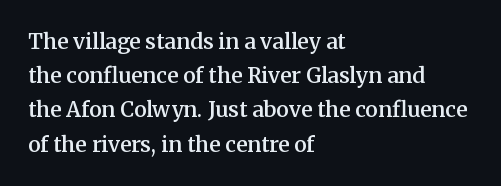
Firm but not heavy-handed strokes: this text is semibold. The space between consecutive lines is moderate. No extra tracking has been applied to these lines. The rag falls on the right side of this text block. Characters remain perfectly vertical along every line.
